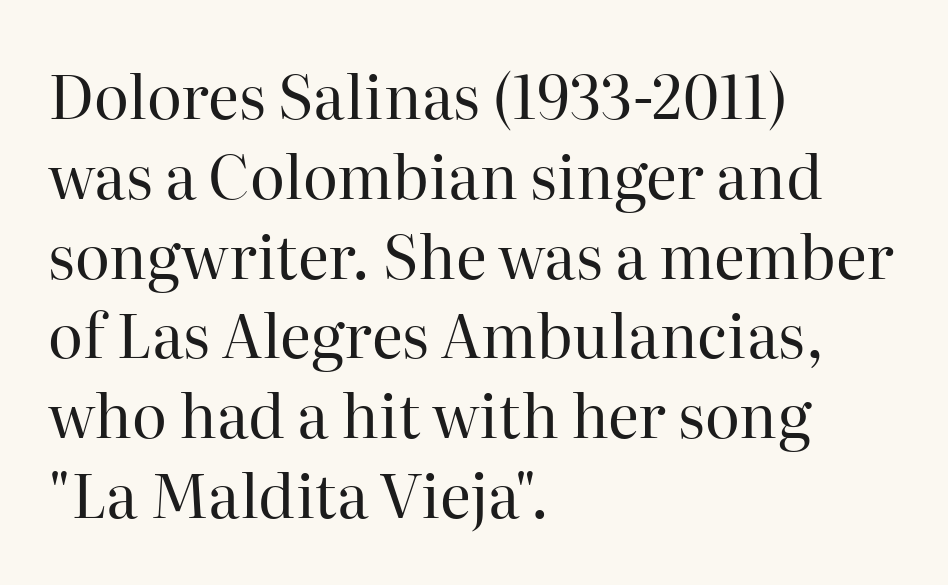
The image shows 60 px regular-weight serif type, upright; set left-aligned, normal line spacing (1.33x), normal letter spacing, not underlined; high stroke contrast and a medium x-height.
